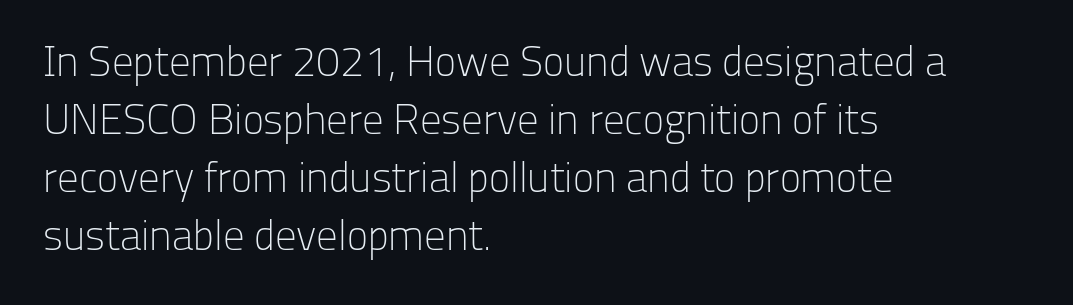
Q: Is the text bold? A: No.
Q: Is the text italic (slanted)? A: No, it is upright.
Q: Is the typeface a serif or a sans-serif typeface? A: Sans-serif.
Q: Is the text underlined? A: No.
Q: How is the paragraph aligned? A: Left-aligned.
Q: Is the spacing between letters normal or unusually wide? A: Normal.
Q: Is the spacing between lines tight, normal or loose? A: Normal.
Q: Width (condensed, normal, or wide)? A: Normal.
Q: Stroke contrast? A: Low.
Q: x-height? A: Medium.
Q: Monospaced? A: No.
